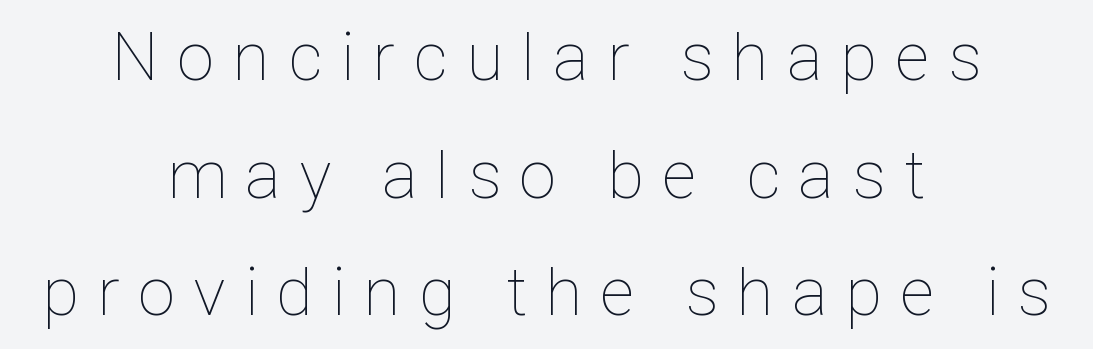
{"italic": "no", "bold": "no", "weight": "thin", "width": "condensed", "stroke_contrast": "low", "x_height": "medium", "monospaced": "no", "underline": "no", "align": "center", "line_spacing_ratio": 1.73, "letter_spacing": "wide", "letter_spacing_em": 0.29, "glyph_px": 68}
